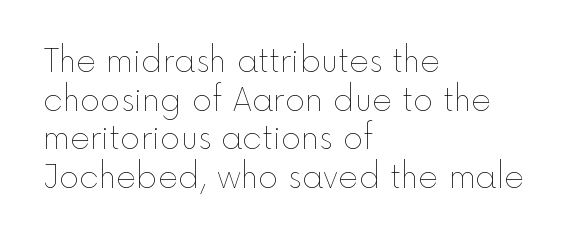
Q: Is the text bold? A: No.
Q: Is the text italic (slanted)? A: No, it is upright.
Q: Is the text underlined? A: No.
Q: How is the paragraph aligned? A: Left-aligned.
Q: Is the spacing between letters normal or unusually wide? A: Normal.
Q: Is the spacing between lines tight, normal or loose? A: Normal.
Q: Width (condensed, normal, or wide)? A: Normal.
Q: x-height? A: Medium.
Q: Monospaced? A: No.
